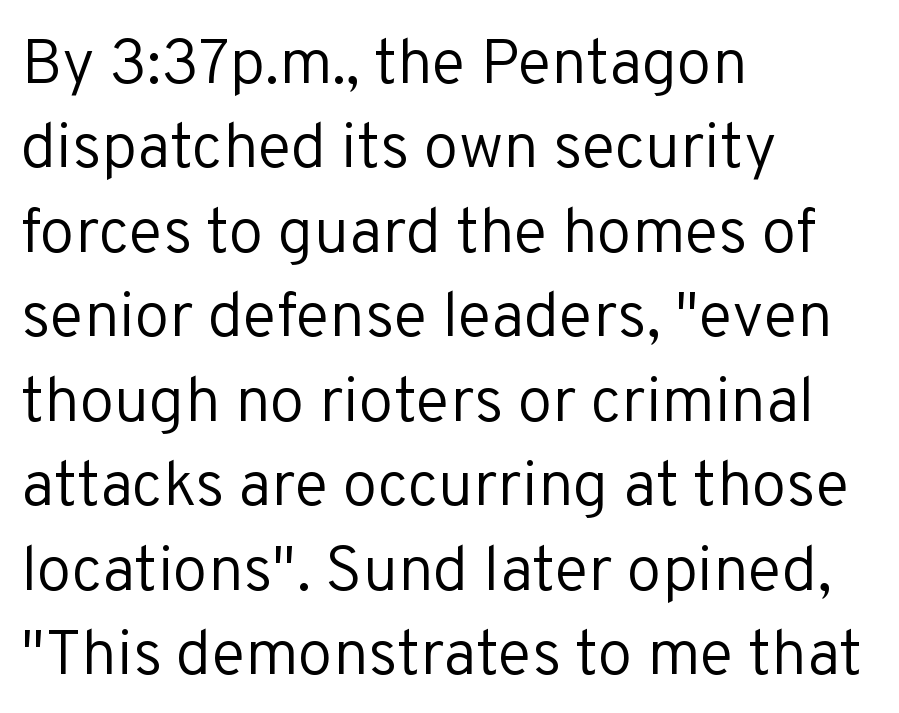
The image shows 63 px regular-weight sans-serif type, upright; set left-aligned, normal line spacing (1.34x), normal letter spacing, not underlined; low stroke contrast and a medium x-height.
